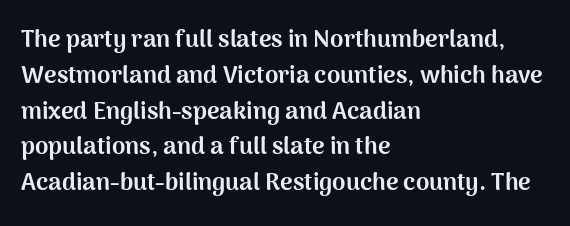
The image shows 24 px bold type, upright; set left-aligned, normal line spacing (1.49x), normal letter spacing, not underlined.
